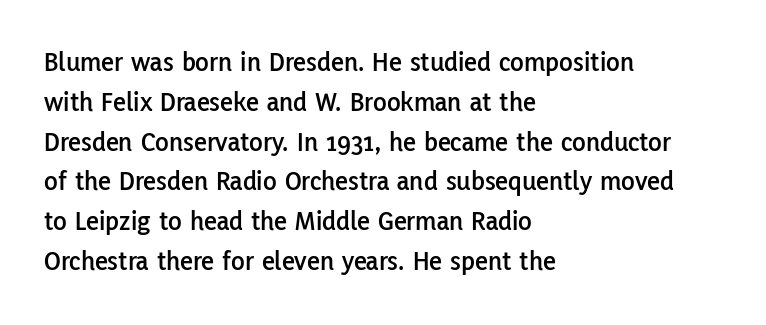
The image shows 28 px sans-serif type, upright; set left-aligned, normal line spacing (1.42x), normal letter spacing, not underlined; low stroke contrast and a medium x-height.
